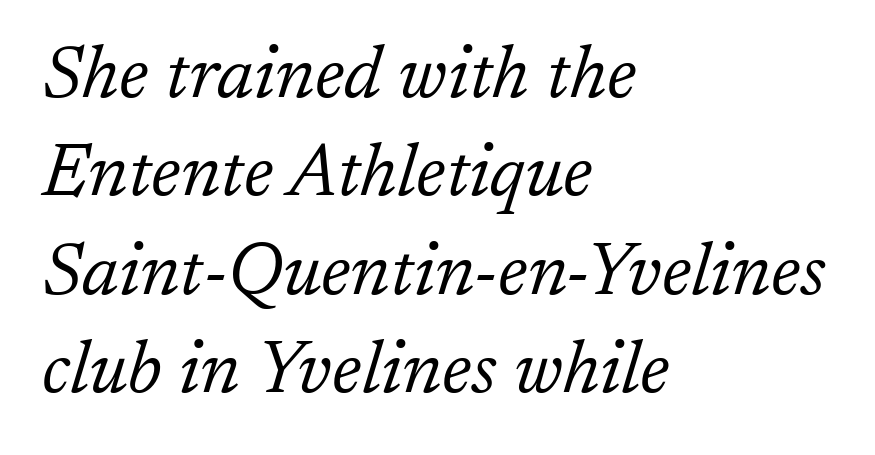
The image shows 74 px light serif type, italic (leaning right); set left-aligned, normal line spacing (1.33x), normal letter spacing, not underlined; low stroke contrast and a medium x-height.
